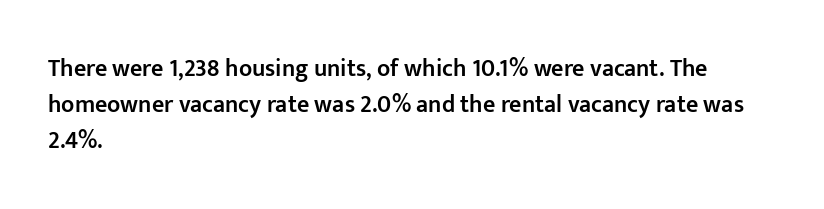
Q: Is the text bold? A: Semi-bold.
Q: Is the text italic (slanted)? A: No, it is upright.
Q: Is the text underlined? A: No.
Q: How is the paragraph aligned? A: Left-aligned.
Q: Is the spacing between letters normal or unusually wide? A: Normal.
Q: Is the spacing between lines tight, normal or loose? A: Normal.
